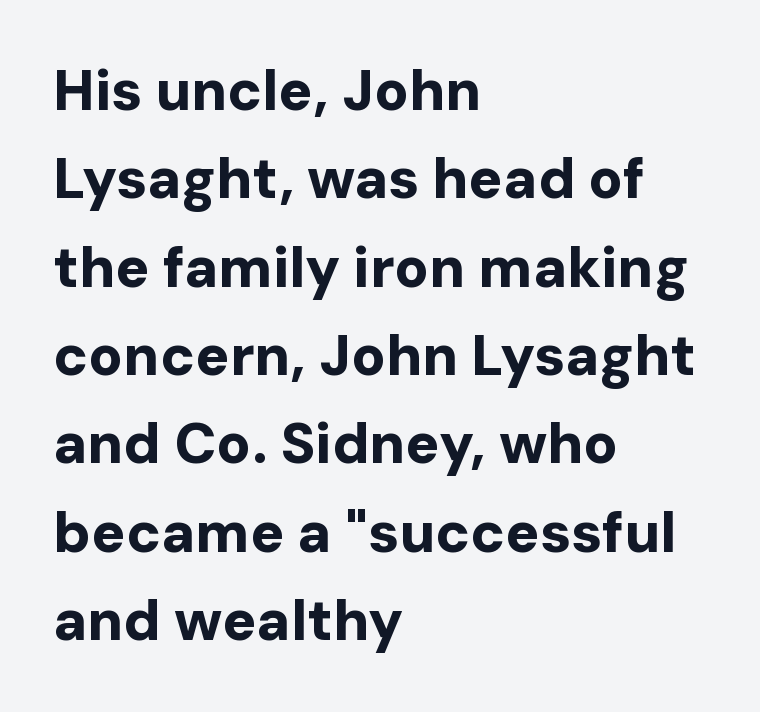
Type without underlining. This is the regular roman posture of the typeface. The line texture is even and compact thanks to regular tracking. Spacing verdict: proportional, widths tailored to each character.
